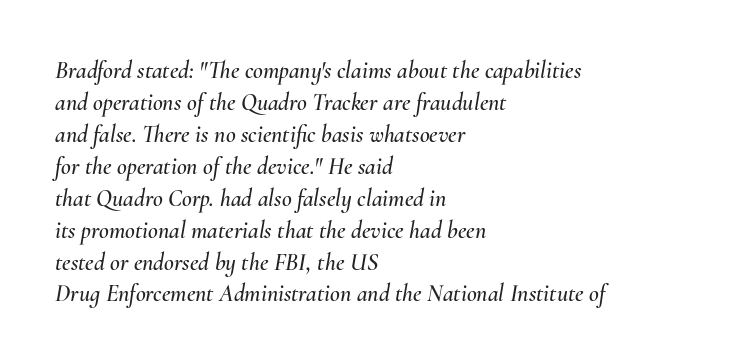
The paragraph shown leans on its left margin. Regular leading. Nobody drew a line under any word here. Observe the lean: these are italic letterforms.
